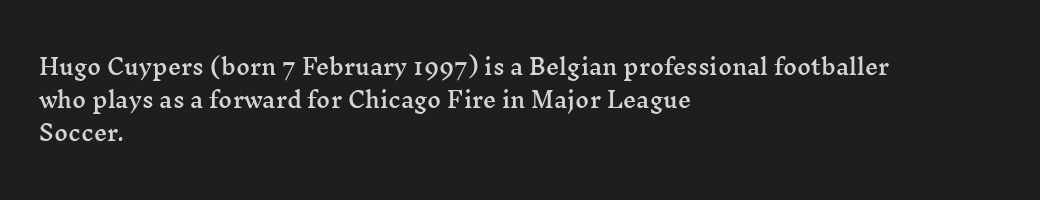
Q: Is the text italic (slanted)? A: No, it is upright.
Q: Is the text underlined? A: No.
Q: How is the paragraph aligned? A: Left-aligned.
Q: Is the spacing between letters normal or unusually wide? A: Normal.
Q: Is the spacing between lines tight, normal or loose? A: Normal.
